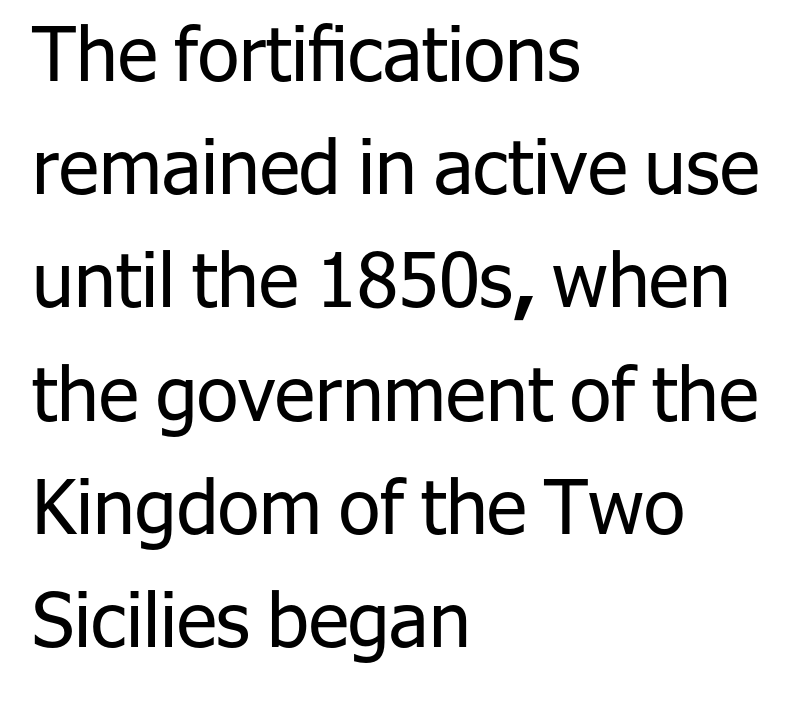
The type sits square on the baseline with zero lean. Honestly, the row spacing looks completely unremarkable. The face used here is a sans, in the tradition of grotesques and geometrics. Unmarked baselines from the first word to the last. Vertical stems look standard width or narrower in stroke. The type is set solid horizontally, with unmodified tracking.
